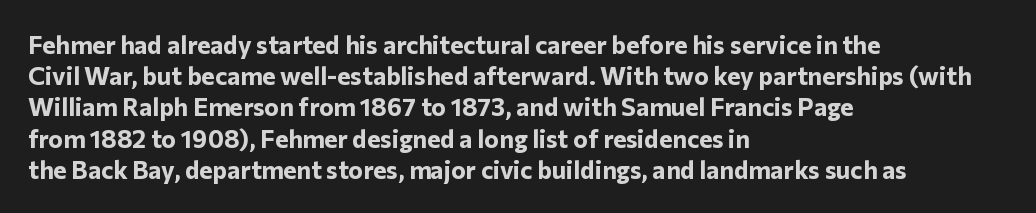
Q: Is the text bold? A: Yes.
Q: Is the text italic (slanted)? A: No, it is upright.
Q: Is the text underlined? A: No.
Q: How is the paragraph aligned? A: Left-aligned.
Q: Is the spacing between letters normal or unusually wide? A: Normal.
Q: Is the spacing between lines tight, normal or loose? A: Normal.
